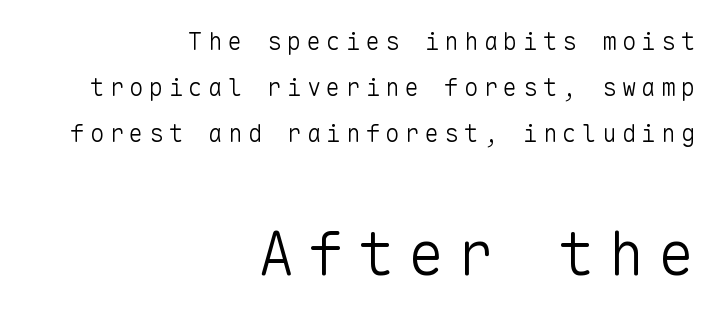
{"serif": "no", "italic": "no", "bold": "no", "weight": "light", "width": "normal", "stroke_contrast": "low", "x_height": "medium", "monospaced": "yes", "underline": "no", "align": "right", "line_spacing": "loose", "line_spacing_ratio": 1.92, "letter_spacing": "wide", "letter_spacing_em": 0.22, "larger_block": "second", "size_ratio": 2.54, "glyph_px": 61}
